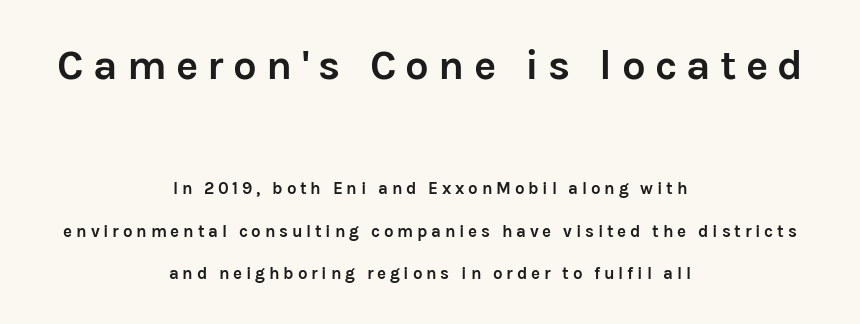
The image shows 42 px semibold sans-serif type, upright; set centered, loose line spacing (2.49x), unusually wide letter spacing (+0.22 em), not underlined; the first (top) block is 2.47x larger; low stroke contrast and a medium x-height.
